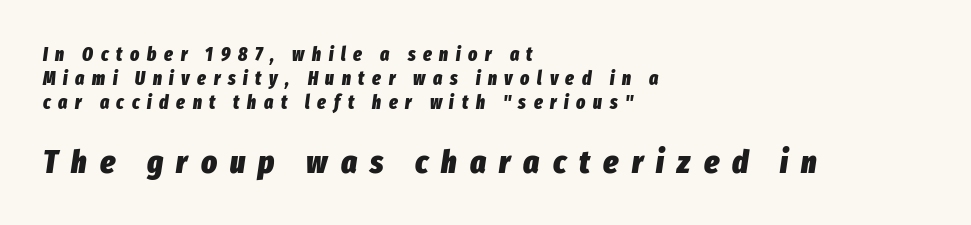
The image shows 33 px heavy, condensed type, italic (leaning right); set left-aligned, normal line spacing (1.27x), unusually wide letter spacing (+0.4 em), not underlined; the second (bottom) block is 1.74x larger; low stroke contrast and a medium x-height.
